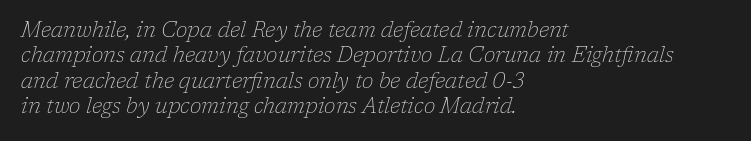
Q: Is the text bold? A: No.
Q: Is the text italic (slanted)? A: Yes, it leans right by about 17 degrees.
Q: Is the text underlined? A: No.
Q: How is the paragraph aligned? A: Left-aligned.
Q: Is the spacing between letters normal or unusually wide? A: Normal.
